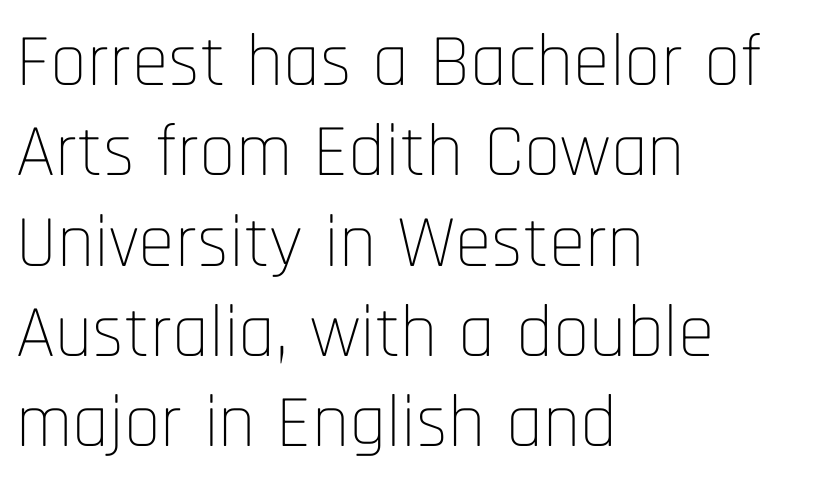
Q: Is the text bold? A: No.
Q: Is the text italic (slanted)? A: No, it is upright.
Q: Is the typeface a serif or a sans-serif typeface? A: Sans-serif.
Q: Is the text underlined? A: No.
Q: How is the paragraph aligned? A: Left-aligned.
Q: Is the spacing between letters normal or unusually wide? A: Normal.
Q: Width (condensed, normal, or wide)? A: Condensed.
Q: Stroke contrast? A: Low.
Q: x-height? A: Large.
Q: Monospaced? A: No.
